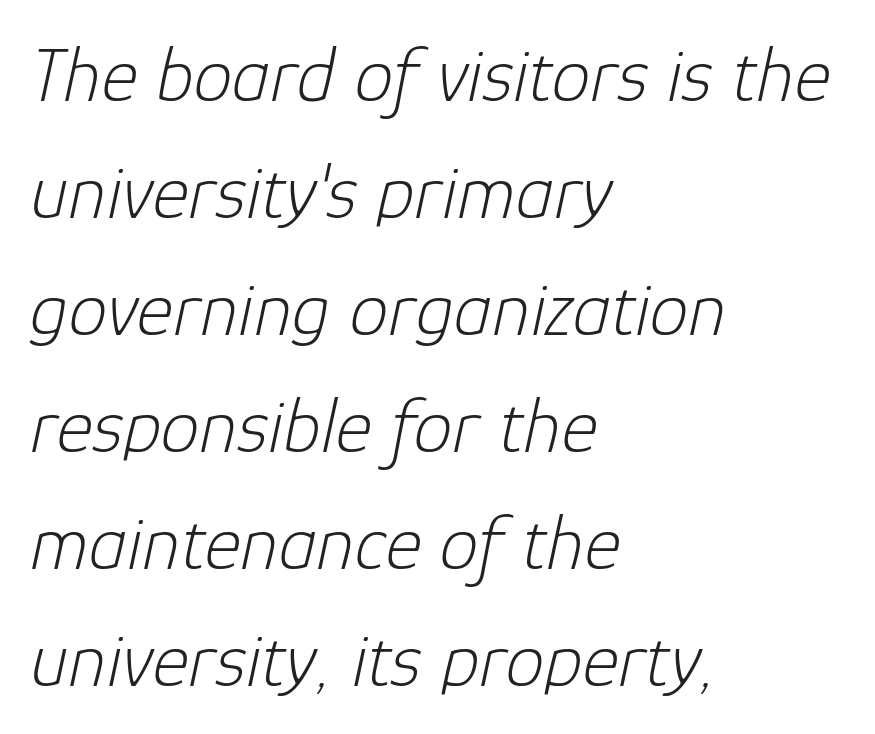
The image shows 78 px light type, italic (leaning right); set left-aligned, normal line spacing (1.5x), normal letter spacing, not underlined; low stroke contrast and a medium x-height.
